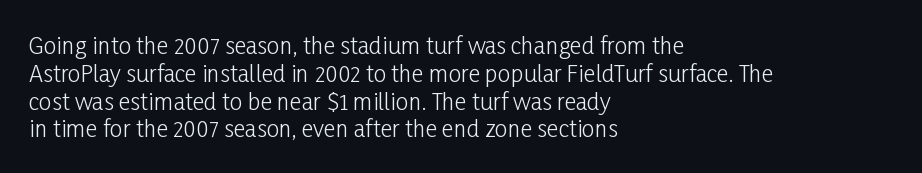
{"italic": "no", "bold": "no", "underline": "no", "align": "left", "line_spacing_ratio": 1.21, "letter_spacing": "normal", "letter_spacing_em": 0.0, "glyph_px": 23}
